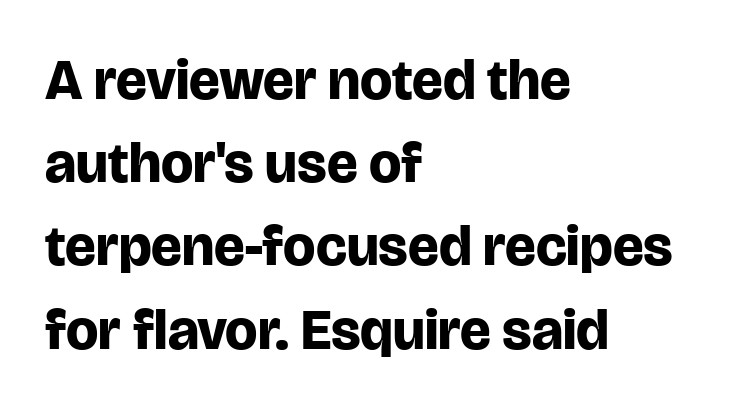
Q: Is the text bold? A: Yes.
Q: Is the text italic (slanted)? A: No, it is upright.
Q: Is the typeface a serif or a sans-serif typeface? A: Sans-serif.
Q: Is the text underlined? A: No.
Q: How is the paragraph aligned? A: Left-aligned.
Q: Is the spacing between letters normal or unusually wide? A: Normal.
Q: Is the spacing between lines tight, normal or loose? A: Normal.
Q: Width (condensed, normal, or wide)? A: Normal.
Q: Stroke contrast? A: Low.
Q: x-height? A: Large.
Q: Monospaced? A: No.
